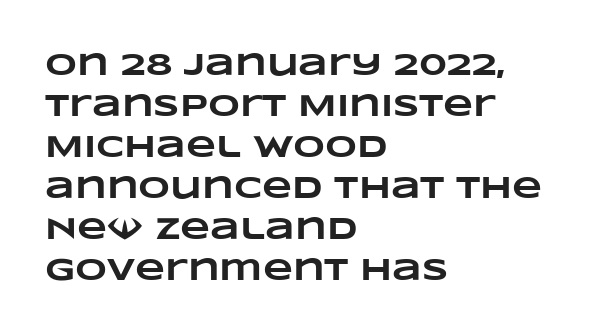
The image shows 31 px heavy, wide type; set left-aligned, normal line spacing (1.32x), normal letter spacing, not underlined; low stroke contrast and a large x-height.
